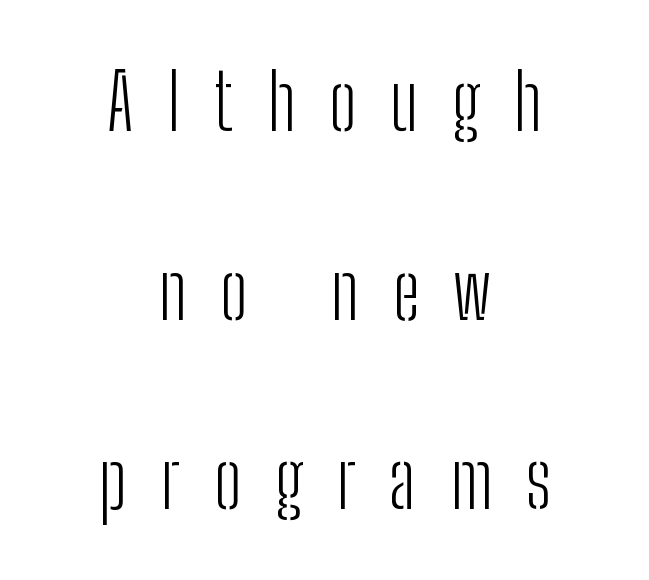
The image shows 78 px light, condensed sans-serif type, upright; set centered, loose line spacing (2.42x), unusually wide letter spacing (+0.43 em), not underlined; low stroke contrast and a medium x-height.
